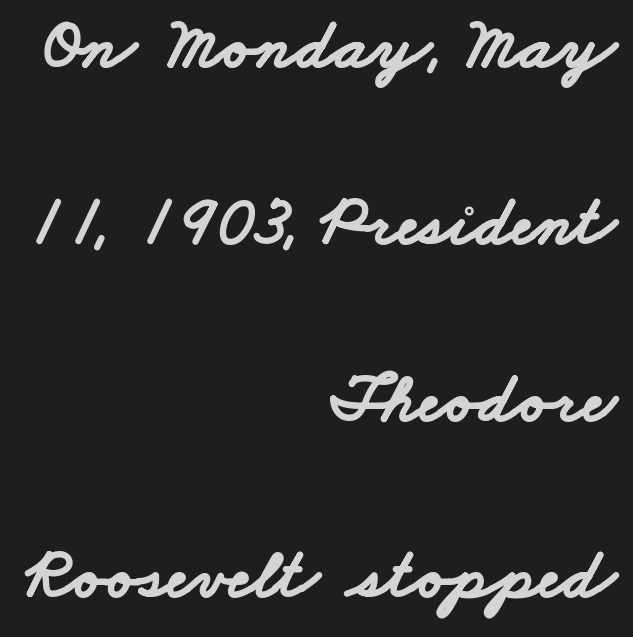
The image shows 71 px bold, wide sans-serif type; set right-aligned, loose line spacing (2.49x), normal letter spacing, not underlined; low stroke contrast and a small x-height.
